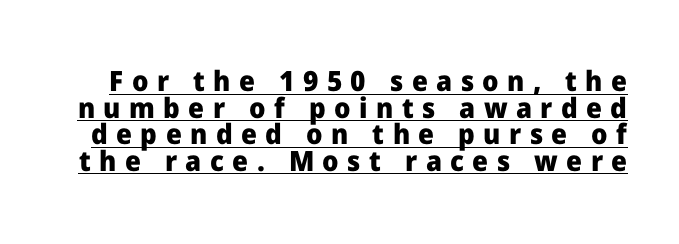
In terms of letterform style, serifs are entirely absent. Does extra space separate the letters? Yes, quite a lot of it. A dark, heavy texture on the line: the type is bold. In designer terms, the underline attribute is active on this setting.
